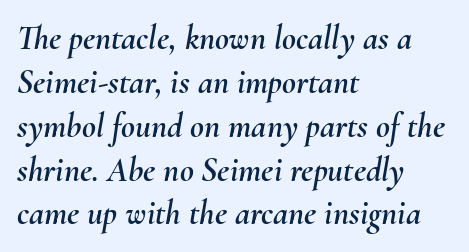
Q: Is the text italic (slanted)? A: Yes, it leans right by about 10 degrees.
Q: Is the text underlined? A: No.
Q: How is the paragraph aligned? A: Left-aligned.
Q: Is the spacing between letters normal or unusually wide? A: Normal.
Q: Is the spacing between lines tight, normal or loose? A: Normal.
Q: Width (condensed, normal, or wide)? A: Normal.
Q: Stroke contrast? A: Medium.
Q: x-height? A: Small.
Q: Monospaced? A: No.
